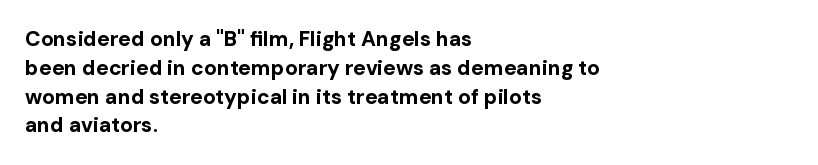
Q: Is the text bold? A: Yes.
Q: Is the text italic (slanted)? A: No, it is upright.
Q: Is the text underlined? A: No.
Q: How is the paragraph aligned? A: Left-aligned.
Q: Is the spacing between letters normal or unusually wide? A: Normal.
Q: Is the spacing between lines tight, normal or loose? A: Normal.
